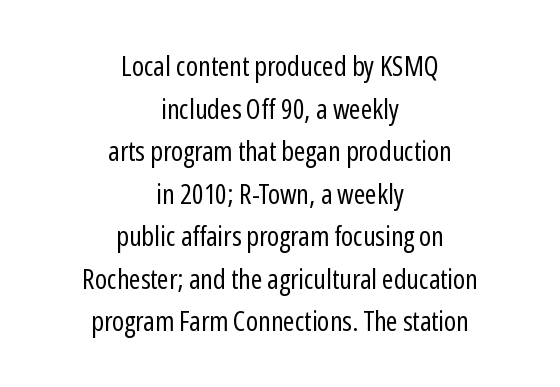
The image shows 28 px regular-weight, condensed sans-serif type, upright; set centered, normal line spacing (1.52x), normal letter spacing, not underlined; low stroke contrast and a medium x-height.
